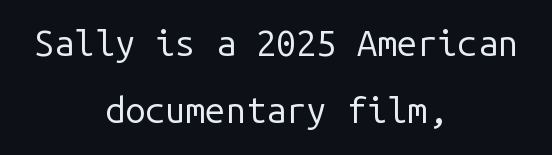
The image shows 36 px regular-weight sans-serif type, upright, monospaced; set centered, line spacing 1.85x, normal letter spacing, not underlined; low stroke contrast and a medium x-height.
